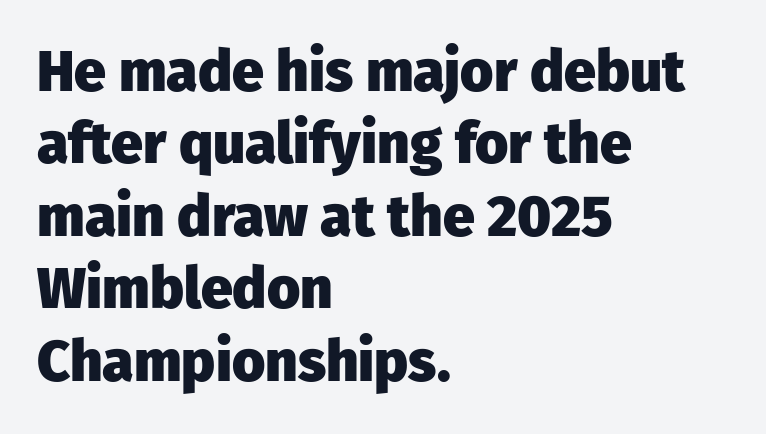
The image shows 57 px heavy sans-serif type, upright; set left-aligned, normal line spacing (1.27x), normal letter spacing, not underlined; low stroke contrast and a medium x-height.
